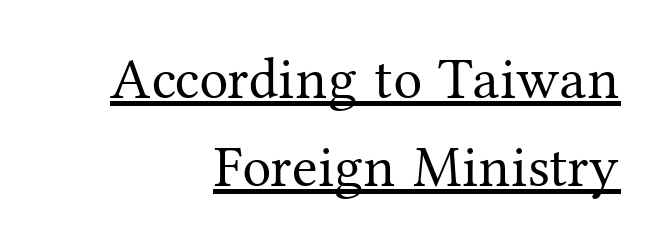
The image shows 58 px regular-weight serif type, upright; set right-aligned, normal line spacing (1.52x), normal letter spacing, underlined; medium stroke contrast and a medium x-height.
